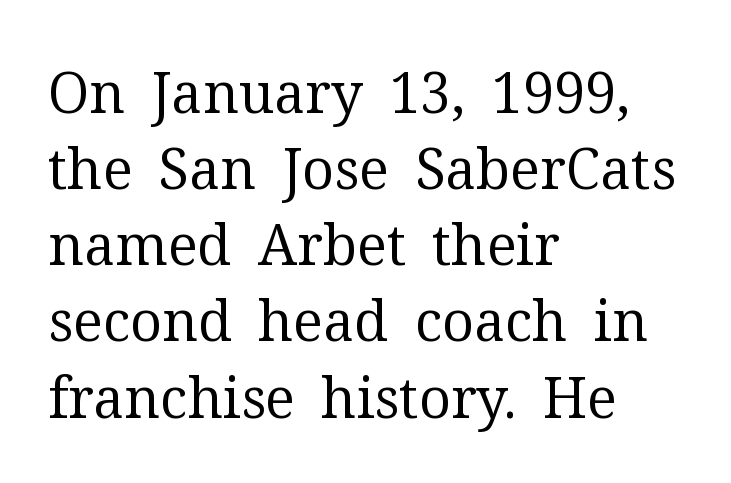
{"serif": "yes", "italic": "no", "bold": "no", "weight": "regular", "width": "normal", "stroke_contrast": "medium", "x_height": "medium", "monospaced": "no", "underline": "no", "align": "left", "line_spacing": "normal", "line_spacing_ratio": 1.36, "letter_spacing": "normal", "letter_spacing_em": 0.0, "glyph_px": 56}
